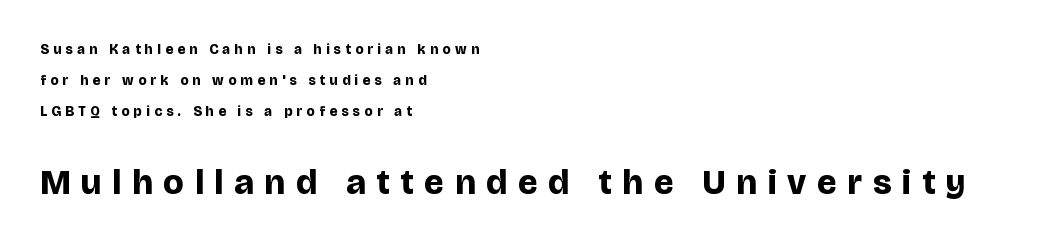
The image shows 35 px bold sans-serif type, upright; set left-aligned, loose line spacing (2.22x), unusually wide letter spacing (+0.31 em), not underlined; the second (bottom) block is 2.5x larger; low stroke contrast and a large x-height.
